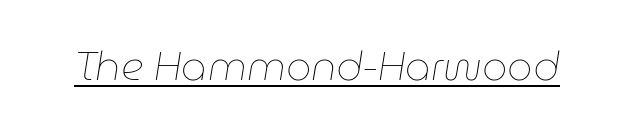
Q: Is the text bold? A: No.
Q: Is the text italic (slanted)? A: Yes, it leans right by about 9 degrees.
Q: Is the text underlined? A: Yes.
Q: Is the spacing between letters normal or unusually wide? A: Normal.
Q: Width (condensed, normal, or wide)? A: Normal.
Q: Stroke contrast? A: Low.
Q: x-height? A: Medium.
Q: Monospaced? A: No.
